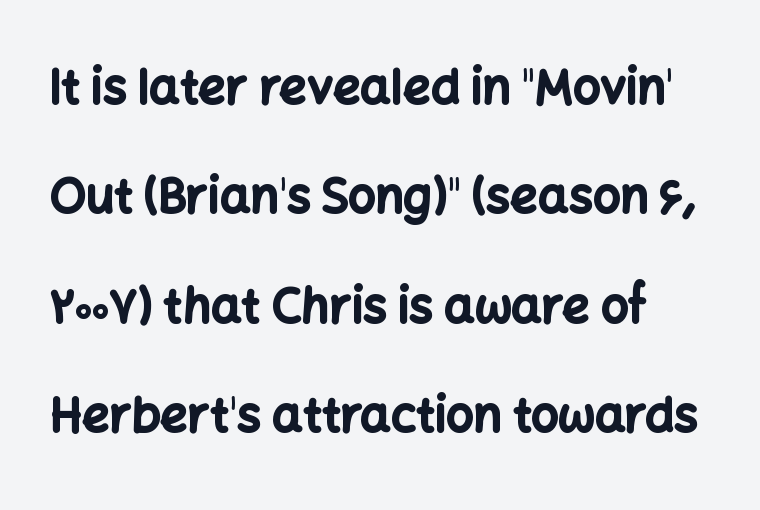
{"serif": "no", "italic": "no", "bold": "yes", "weight": "bold", "width": "normal", "stroke_contrast": "low", "x_height": "medium", "monospaced": "no", "underline": "no", "line_spacing": "loose", "line_spacing_ratio": 2.28, "letter_spacing": "normal", "letter_spacing_em": 0.0, "glyph_px": 48}
